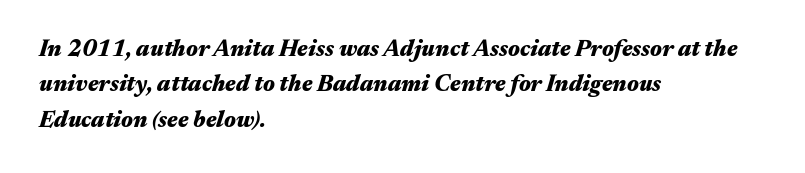
The image shows 23 px bold type, italic (leaning right); set left-aligned, normal line spacing (1.54x), normal letter spacing, not underlined.
